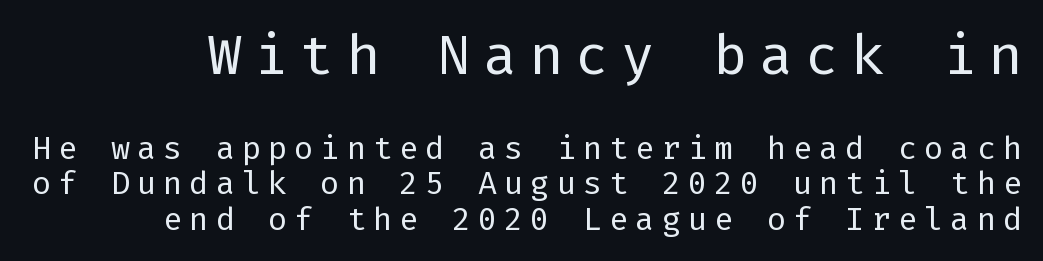
Q: Is the text bold? A: No.
Q: Is the text italic (slanted)? A: No, it is upright.
Q: Is the typeface a serif or a sans-serif typeface? A: Sans-serif.
Q: Is the text underlined? A: No.
Q: Is the spacing between letters normal or unusually wide? A: Unusually wide.
Q: Is the spacing between lines tight, normal or loose? A: Tight.
Q: Which block of text is set in a larger size, the first (top) or the second (bottom)? A: The first (top) one.
Q: Width (condensed, normal, or wide)? A: Normal.
Q: Stroke contrast? A: Low.
Q: x-height? A: Medium.
